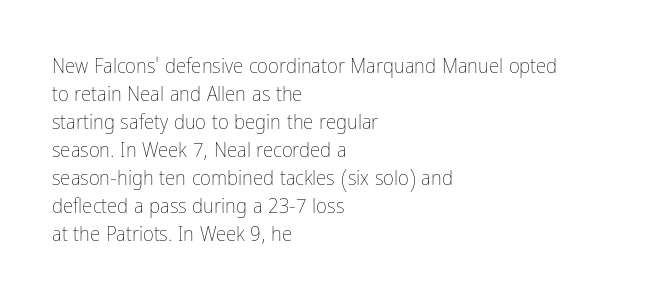
The paragraph has a hard left edge and a soft right edge. Rows of type keep a routine distance in the vertical direction. The letters sit at their default tracking, neither squeezed nor spread. Posture: vertical.
